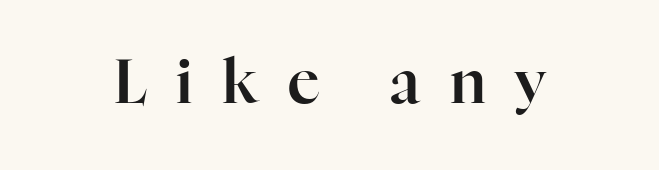
Q: Is the text italic (slanted)? A: No, it is upright.
Q: Is the typeface a serif or a sans-serif typeface? A: Serif.
Q: Is the text underlined? A: No.
Q: Is the spacing between letters normal or unusually wide? A: Unusually wide.
Q: Width (condensed, normal, or wide)? A: Normal.
Q: Stroke contrast? A: High.
Q: x-height? A: Medium.
Q: Monospaced? A: No.
